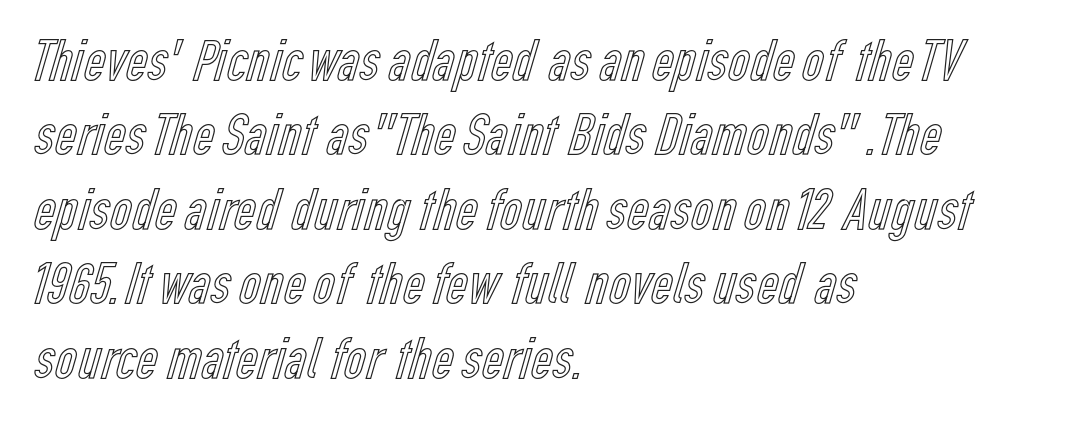
{"width": "condensed", "x_height": "medium", "monospaced": "no", "underline": "no", "align": "left", "line_spacing_ratio": 1.24, "letter_spacing": "normal", "letter_spacing_em": 0.0, "glyph_px": 60}
